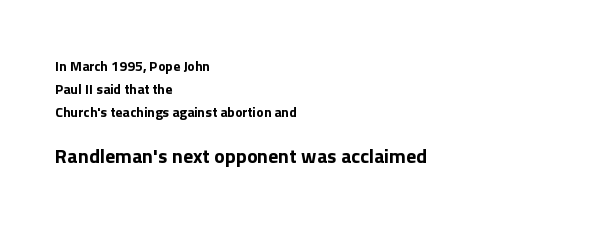
The image shows 20 px bold type, upright; set left-aligned, normal line spacing (1.64x), normal letter spacing, not underlined; the second (bottom) block is 1.43x larger.
